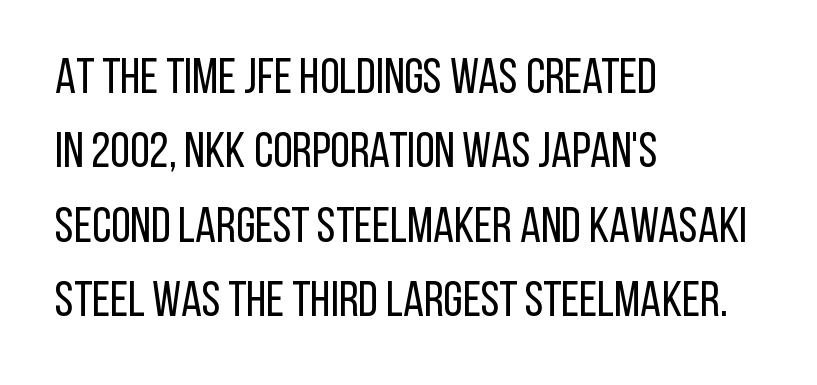
Q: Is the text bold? A: No.
Q: Is the text italic (slanted)? A: No, it is upright.
Q: Is the typeface a serif or a sans-serif typeface? A: Sans-serif.
Q: Is the text underlined? A: No.
Q: How is the paragraph aligned? A: Left-aligned.
Q: Is the spacing between letters normal or unusually wide? A: Normal.
Q: Is the spacing between lines tight, normal or loose? A: Normal.
Q: Width (condensed, normal, or wide)? A: Condensed.
Q: Stroke contrast? A: Low.
Q: x-height? A: Large.
Q: Monospaced? A: No.
